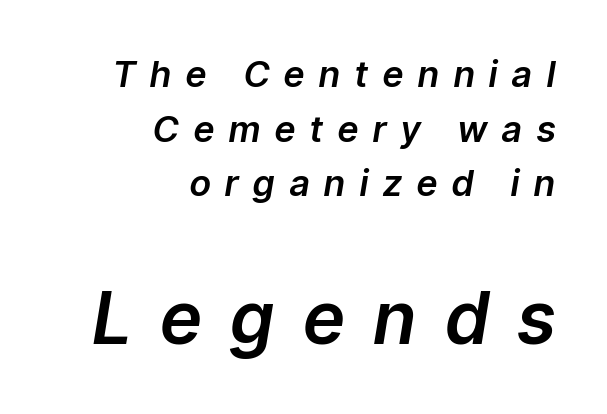
Q: Is the text italic (slanted)? A: Yes, it leans right by about 9 degrees.
Q: Is the text underlined? A: No.
Q: How is the paragraph aligned? A: Right-aligned.
Q: Is the spacing between letters normal or unusually wide? A: Unusually wide.
Q: Is the spacing between lines tight, normal or loose? A: Normal.
Q: Which block of text is set in a larger size, the first (top) or the second (bottom)? A: The second (bottom) one.
Q: Width (condensed, normal, or wide)? A: Normal.
Q: Stroke contrast? A: Low.
Q: x-height? A: Medium.
Q: Monospaced? A: No.
